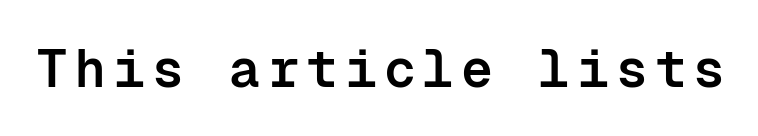
The letters stand straight up with perfectly vertical stems. These lines are composed in type without serifs. Firm but not heavy-handed strokes: this text is semibold. You could count columns in this text — the font is strictly monospaced.
